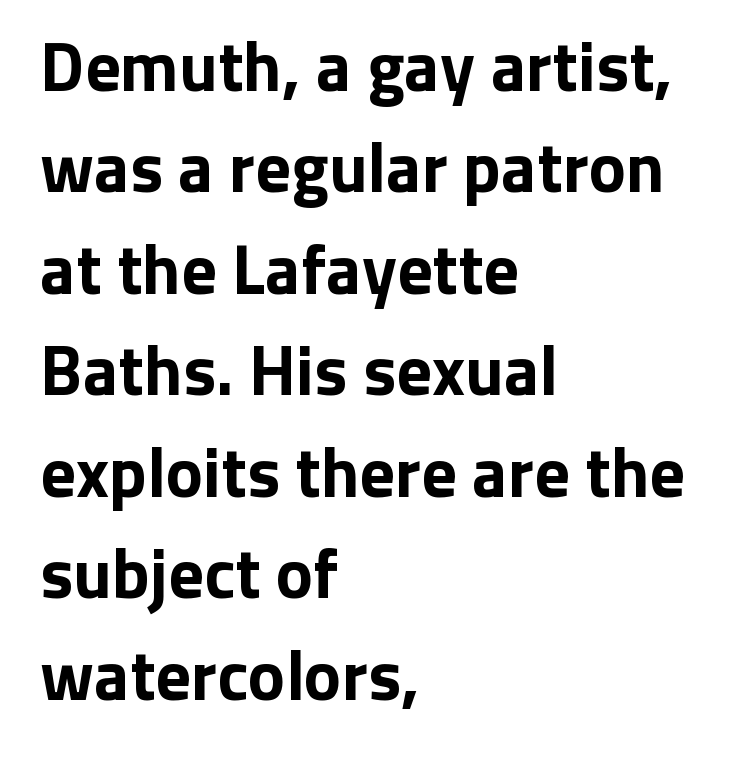
Horizontally, the lines are justified to the leading edge only. Descender tails drop into unmarked territory. Do the characters align in a grid? No, the font is proportional. How would I describe the line gaps? Plain and ordinary.
